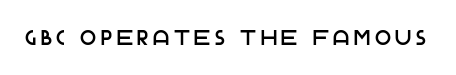
Q: Is the text italic (slanted)? A: No, it is upright.
Q: Is the text underlined? A: No.
Q: Is the spacing between letters normal or unusually wide? A: Unusually wide.
